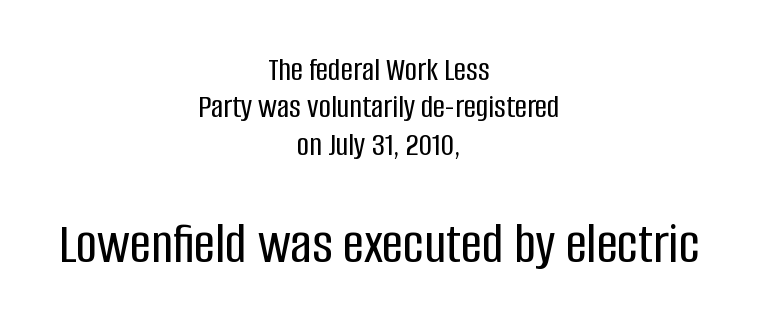
Q: Is the text italic (slanted)? A: No, it is upright.
Q: Is the typeface a serif or a sans-serif typeface? A: Sans-serif.
Q: Is the text underlined? A: No.
Q: How is the paragraph aligned? A: Centered.
Q: Is the spacing between letters normal or unusually wide? A: Normal.
Q: Is the spacing between lines tight, normal or loose? A: Tight.
Q: Which block of text is set in a larger size, the first (top) or the second (bottom)? A: The second (bottom) one.
Q: Width (condensed, normal, or wide)? A: Condensed.
Q: Stroke contrast? A: Low.
Q: x-height? A: Large.
Q: Monospaced? A: No.
